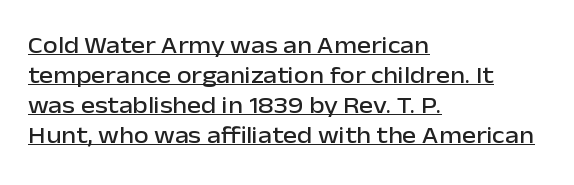
{"italic": "no", "underline": "yes", "align": "left", "line_spacing": "normal", "line_spacing_ratio": 1.25, "letter_spacing": "normal", "letter_spacing_em": 0.0, "glyph_px": 24}
